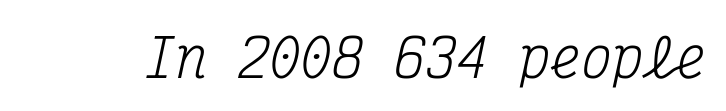
{"serif": "yes", "italic": "yes", "lean": "right", "slant_degrees": 12, "bold": "no", "weight": "regular", "width": "condensed", "stroke_contrast": "medium", "x_height": "medium", "monospaced": "yes", "underline": "no", "letter_spacing": "normal", "letter_spacing_em": 0.0, "glyph_px": 52}
